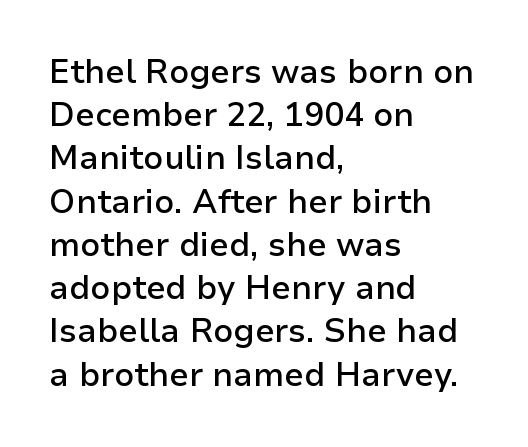
Check under the words: just untouched page. Where is the straight margin? On the left. The vertical gap from one line to the next is medium. Tall strokes in this sample are plumb rather than angled. No extra tracking has been applied to these lines.
